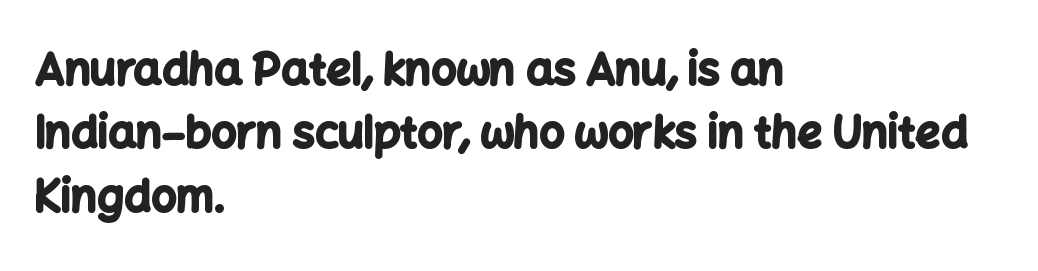
{"serif": "no", "italic": "no", "bold": "yes", "weight": "bold", "width": "normal", "stroke_contrast": "low", "x_height": "medium", "monospaced": "no", "underline": "no", "align": "left", "line_spacing": "normal", "line_spacing_ratio": 1.44, "letter_spacing": "normal", "letter_spacing_em": 0.0, "glyph_px": 44}
